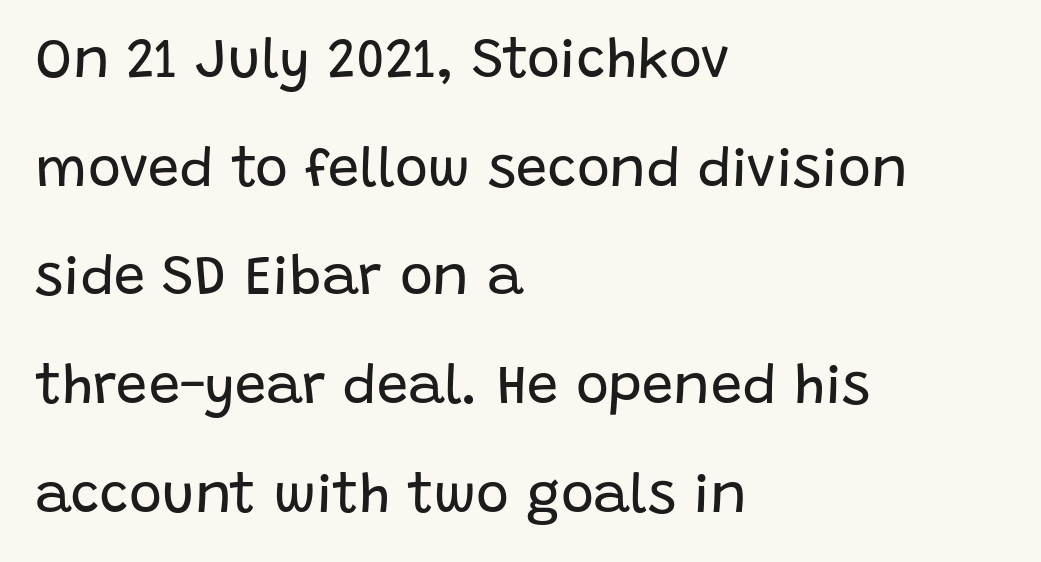
The image shows 56 px regular-weight sans-serif type, upright; set left-aligned, loose line spacing (1.94x), normal letter spacing, not underlined; low stroke contrast and a large x-height.
